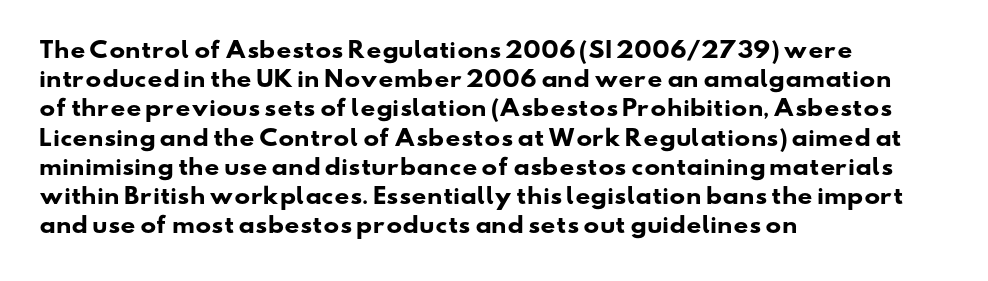
{"bold": "yes", "underline": "no", "align": "left", "line_spacing": "normal", "line_spacing_ratio": 1.39, "letter_spacing": "normal", "letter_spacing_em": 0.0, "glyph_px": 21}
